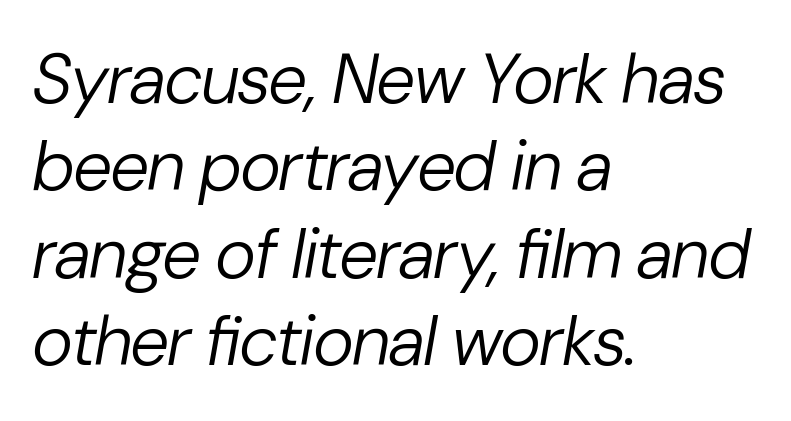
Would a proofreader flag this as italicized? Yes. The font sits on the lighter half of the weight spectrum, regular included. The vertical gap from one line to the next is medium. The face used here is proportionally spaced, like ordinary book or web type.
